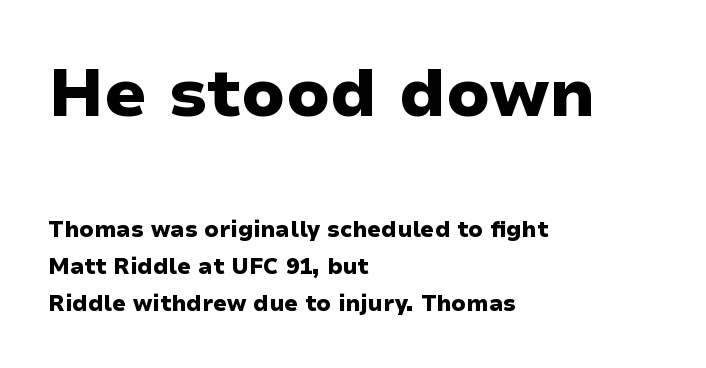
{"serif": "no", "italic": "no", "bold": "yes", "weight": "heavy", "width": "wide", "stroke_contrast": "low", "x_height": "medium", "monospaced": "no", "underline": "no", "align": "left", "line_spacing": "normal", "line_spacing_ratio": 1.68, "letter_spacing": "normal", "letter_spacing_em": 0.0, "larger_block": "first", "size_ratio": 3.05, "glyph_px": 67}
